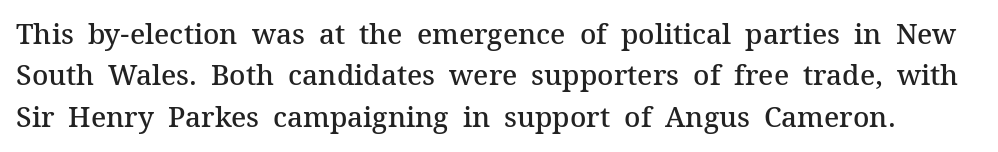
{"serif": "yes", "italic": "no", "bold": "semi", "weight": "semibold", "width": "normal", "stroke_contrast": "medium", "x_height": "medium", "monospaced": "no", "underline": "no", "line_spacing": "normal", "line_spacing_ratio": 1.48, "letter_spacing": "normal", "letter_spacing_em": 0.0, "glyph_px": 28}
